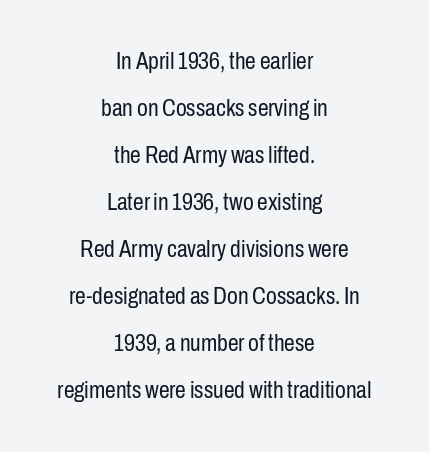
The block of text is sparse from top to bottom, with ample space between rows. Stems and bowls with no extra thickness — not bold. The line texture is even and compact thanks to regular tracking. Centered paragraph, ragged on both sides. The axis of the letterforms is exactly vertical.
